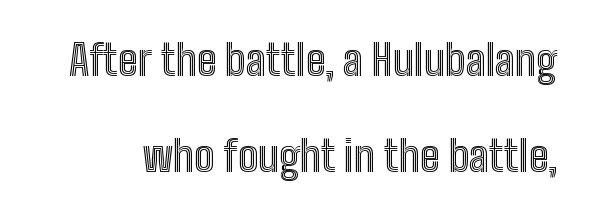
The image shows 42 px condensed type, upright; set loose line spacing (2.28x), normal letter spacing, not underlined; a medium x-height.
